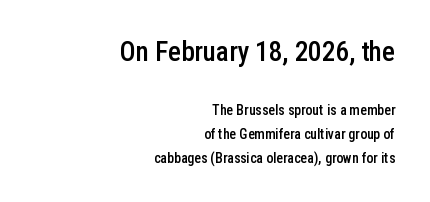
{"italic": "no", "bold": "semi", "underline": "no", "align": "right", "line_spacing": "normal", "line_spacing_ratio": 1.69, "letter_spacing": "normal", "letter_spacing_em": 0.0, "larger_block": "first", "size_ratio": 1.93, "glyph_px": 27}
